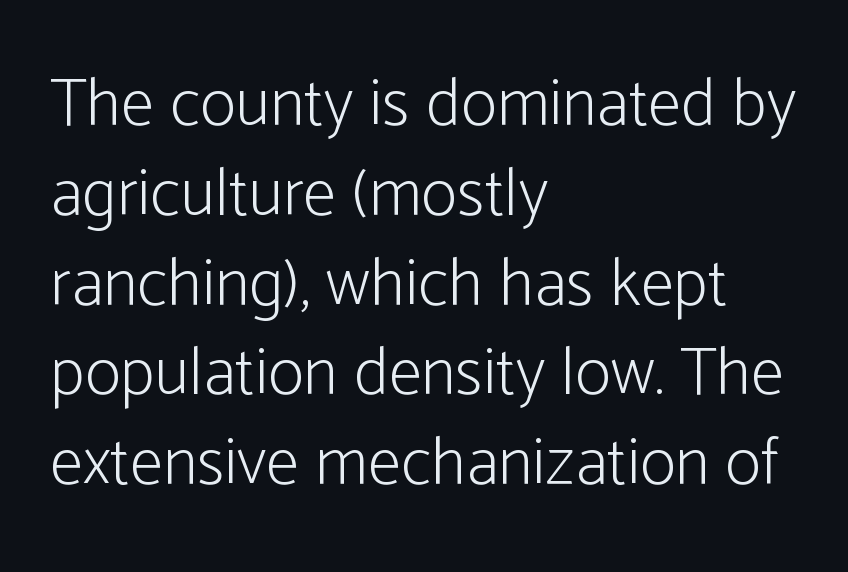
{"serif": "no", "italic": "no", "bold": "no", "weight": "light", "width": "condensed", "stroke_contrast": "low", "x_height": "medium", "monospaced": "no", "underline": "no", "align": "left", "line_spacing": "normal", "line_spacing_ratio": 1.32, "letter_spacing": "normal", "letter_spacing_em": 0.0, "glyph_px": 68}
